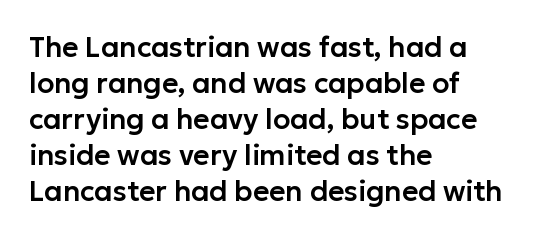
Q: Is the text italic (slanted)? A: No, it is upright.
Q: Is the typeface a serif or a sans-serif typeface? A: Sans-serif.
Q: Is the text underlined? A: No.
Q: How is the paragraph aligned? A: Left-aligned.
Q: Is the spacing between letters normal or unusually wide? A: Normal.
Q: Is the spacing between lines tight, normal or loose? A: Normal.
Q: Width (condensed, normal, or wide)? A: Normal.
Q: Stroke contrast? A: Low.
Q: x-height? A: Medium.
Q: Monospaced? A: No.
